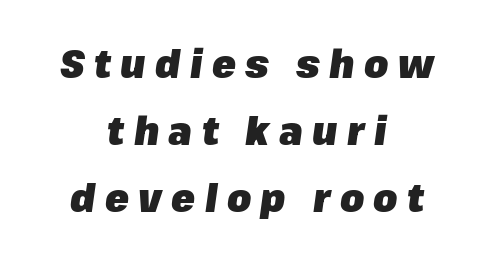
{"italic": "yes", "lean": "right", "slant_degrees": 8, "bold": "yes", "weight": "heavy", "width": "normal", "stroke_contrast": "low", "x_height": "medium", "monospaced": "no", "underline": "no", "align": "center", "line_spacing_ratio": 1.72, "letter_spacing": "wide", "letter_spacing_em": 0.24, "glyph_px": 39}
